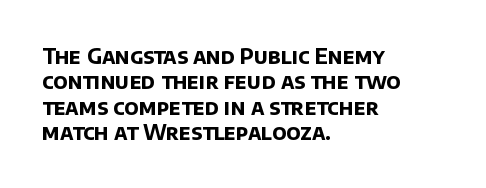
The image shows 21 px bold type; set left-aligned, line spacing 1.21x, normal letter spacing, not underlined.
